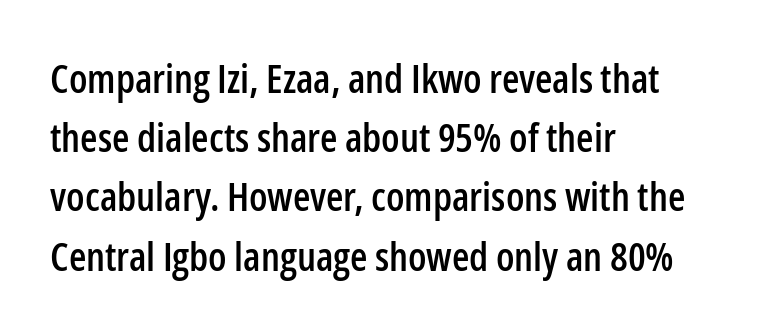
Successive baselines arrive at the customary interval. A sans-serif font was chosen for this passage. Compared with a centered layout, this one pins lines to the left instead. Do the letters lean? They stand straight. This sample has the flowing, uneven cadence of proportional lettering. How are the letters spaced? Ordinarily, with no added tracking.
